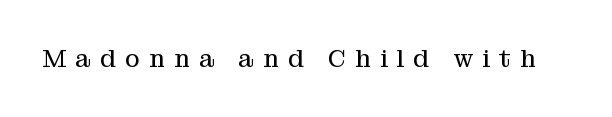
{"italic": "no", "bold": "no", "underline": "no", "letter_spacing": "wide", "letter_spacing_em": 0.37, "glyph_px": 25}
